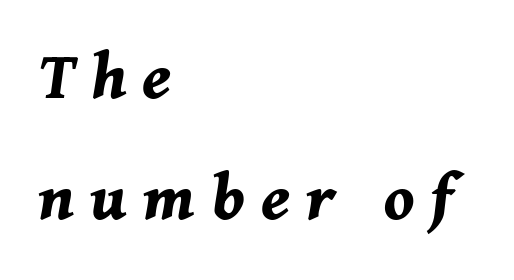
The image shows 72 px bold type, italic (leaning right); set left-aligned, normal line spacing (1.68x), unusually wide letter spacing (+0.22 em), not underlined; medium stroke contrast and a medium x-height.
